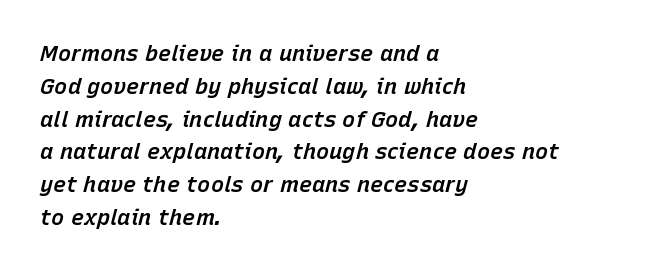
The image shows 22 px text type, italic (leaning right); set left-aligned, normal line spacing (1.49x), normal letter spacing, not underlined.
